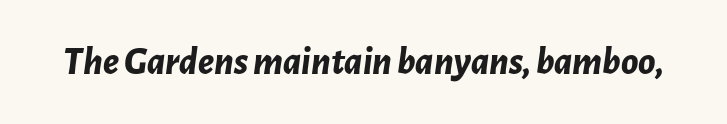
{"italic": "yes", "lean": "right", "slant_degrees": 7, "bold": "yes", "weight": "bold", "width": "normal", "stroke_contrast": "low", "x_height": "medium", "monospaced": "no", "underline": "no", "letter_spacing": "normal", "letter_spacing_em": 0.0, "glyph_px": 39}
